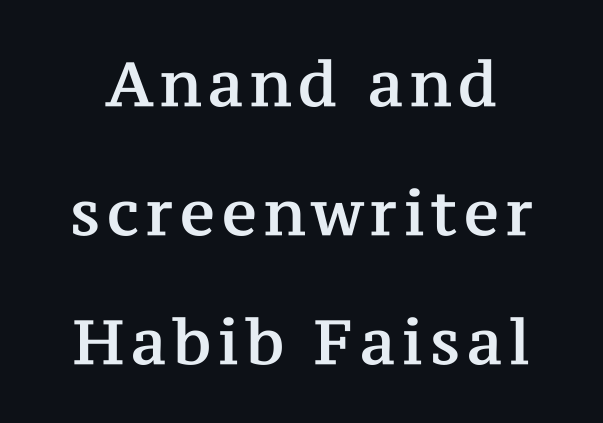
{"serif": "yes", "italic": "no", "width": "normal", "stroke_contrast": "medium", "x_height": "medium", "monospaced": "no", "underline": "no", "line_spacing": "loose", "line_spacing_ratio": 2.08, "glyph_px": 62}
